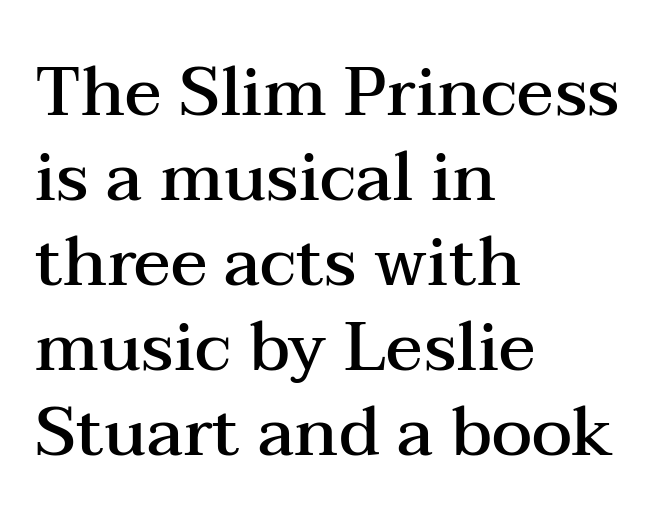
{"serif": "yes", "italic": "no", "bold": "semi", "weight": "semibold", "width": "wide", "stroke_contrast": "medium", "x_height": "medium", "monospaced": "no", "underline": "no", "align": "left", "line_spacing": "normal", "line_spacing_ratio": 1.25, "letter_spacing": "normal", "letter_spacing_em": 0.0, "glyph_px": 68}
